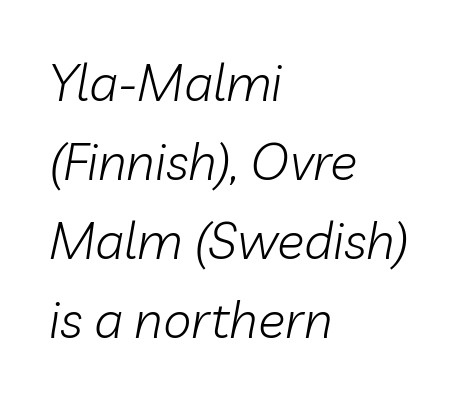
{"italic": "yes", "lean": "right", "slant_degrees": 10, "bold": "no", "weight": "light", "width": "normal", "stroke_contrast": "low", "x_height": "medium", "monospaced": "no", "underline": "no", "align": "left", "line_spacing": "normal", "line_spacing_ratio": 1.55, "letter_spacing": "normal", "letter_spacing_em": 0.0, "glyph_px": 51}
